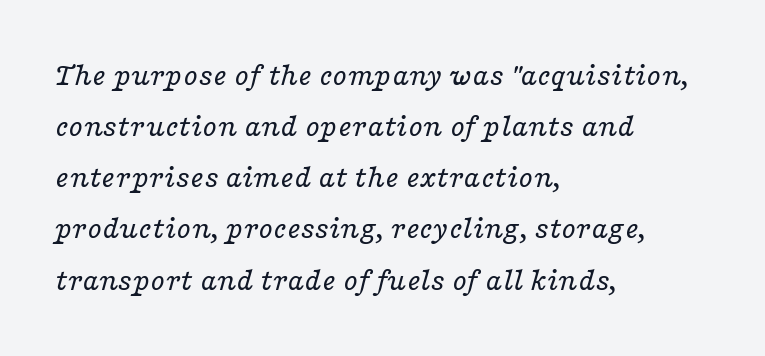
Q: Is the text bold? A: No.
Q: Is the text italic (slanted)? A: Yes, it leans right by about 16 degrees.
Q: Is the typeface a serif or a sans-serif typeface? A: Serif.
Q: Is the text underlined? A: No.
Q: How is the paragraph aligned? A: Left-aligned.
Q: Is the spacing between letters normal or unusually wide? A: Normal.
Q: Is the spacing between lines tight, normal or loose? A: Normal.
Q: Width (condensed, normal, or wide)? A: Wide.
Q: Stroke contrast? A: Low.
Q: x-height? A: Medium.
Q: Monospaced? A: No.
